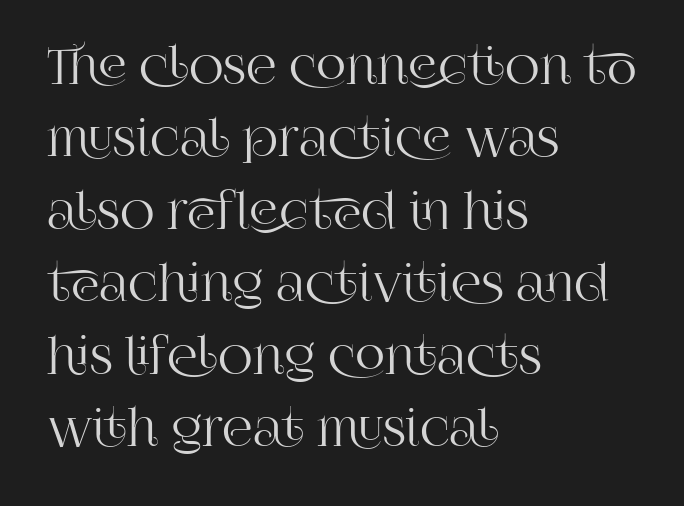
A typesetter would call this leading conventional body-copy spacing. How are the letters spaced? Ordinarily, with no added tracking. Short and long lines alike share a common starting point at left. Are there feet on the stems? There are — it's a serif. These lines are rendered in a variable-pitch font.
